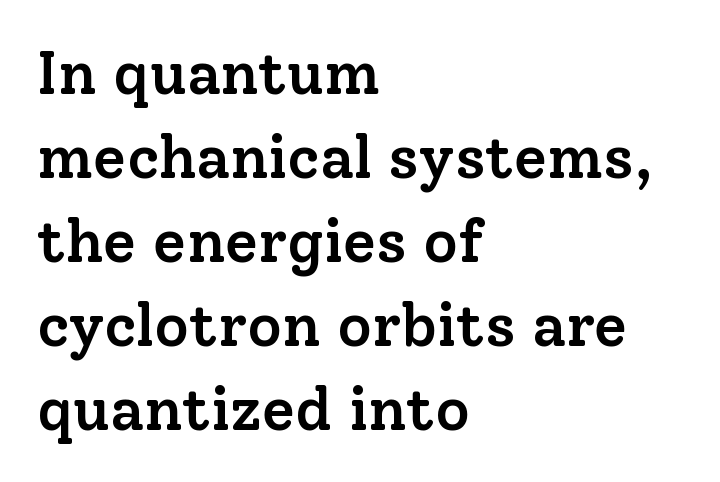
Q: Is the text bold? A: Semi-bold.
Q: Is the text italic (slanted)? A: No, it is upright.
Q: Is the typeface a serif or a sans-serif typeface? A: Serif.
Q: Is the text underlined? A: No.
Q: How is the paragraph aligned? A: Left-aligned.
Q: Is the spacing between letters normal or unusually wide? A: Normal.
Q: Is the spacing between lines tight, normal or loose? A: Normal.
Q: Width (condensed, normal, or wide)? A: Normal.
Q: Stroke contrast? A: Low.
Q: x-height? A: Medium.
Q: Monospaced? A: No.
